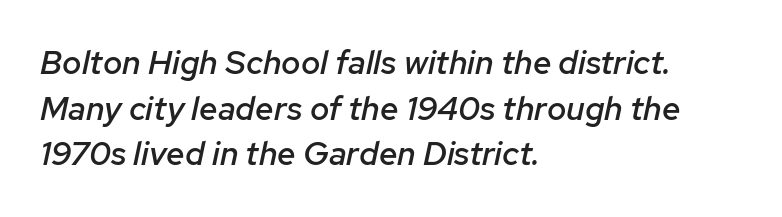
{"italic": "yes", "lean": "right", "slant_degrees": 12, "bold": "semi", "weight": "semibold", "width": "normal", "stroke_contrast": "low", "x_height": "medium", "monospaced": "no", "underline": "no", "align": "left", "line_spacing": "normal", "line_spacing_ratio": 1.38, "letter_spacing": "normal", "letter_spacing_em": 0.0, "glyph_px": 33}
